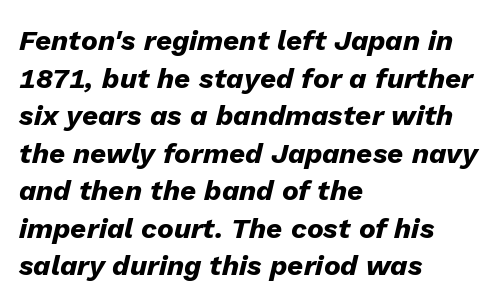
Q: Is the text bold? A: Yes.
Q: Is the text italic (slanted)? A: Yes, it leans right by about 13 degrees.
Q: Is the text underlined? A: No.
Q: How is the paragraph aligned? A: Left-aligned.
Q: Is the spacing between letters normal or unusually wide? A: Normal.
Q: Is the spacing between lines tight, normal or loose? A: Normal.
Q: Width (condensed, normal, or wide)? A: Normal.
Q: Stroke contrast? A: Low.
Q: x-height? A: Medium.
Q: Monospaced? A: No.
